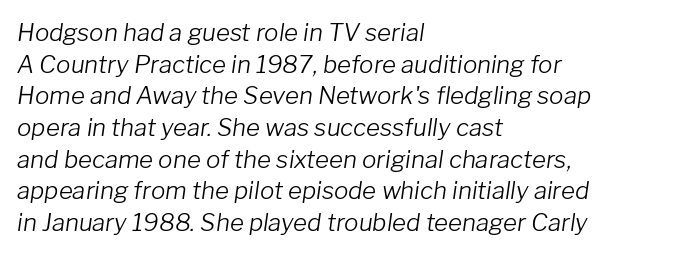
Q: Is the text bold? A: No.
Q: Is the text italic (slanted)? A: Yes, it leans right by about 8 degrees.
Q: Is the text underlined? A: No.
Q: How is the paragraph aligned? A: Left-aligned.
Q: Is the spacing between letters normal or unusually wide? A: Normal.
Q: Is the spacing between lines tight, normal or loose? A: Normal.
